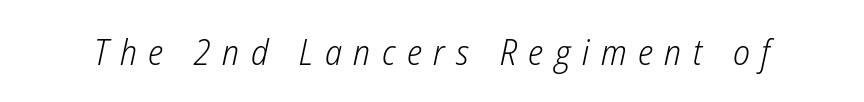
Summary of weight: not heavy and not bold. Yep, that's italic — everything's leaning. The type is letterspaced generously, with wide tracking. Check the space under the baseline: it is left empty. Spacing verdict: proportional, widths tailored to each character.
